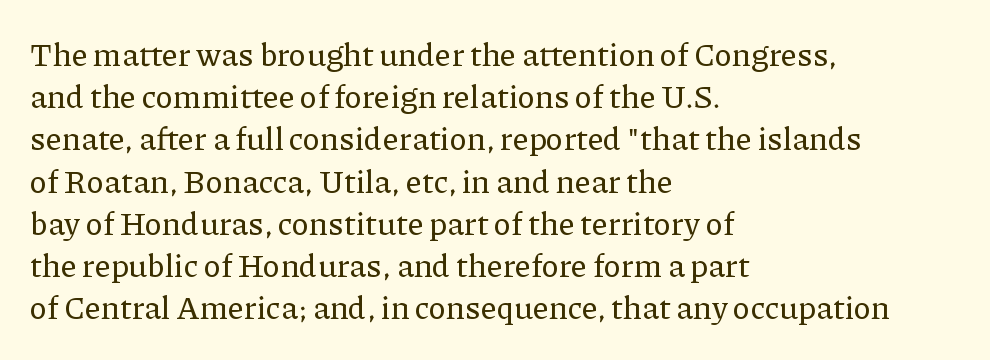
{"serif": "yes", "italic": "no", "width": "normal", "stroke_contrast": "low", "x_height": "medium", "monospaced": "no", "underline": "no", "align": "left", "line_spacing": "normal", "line_spacing_ratio": 1.32, "letter_spacing": "normal", "letter_spacing_em": 0.0, "glyph_px": 32}
